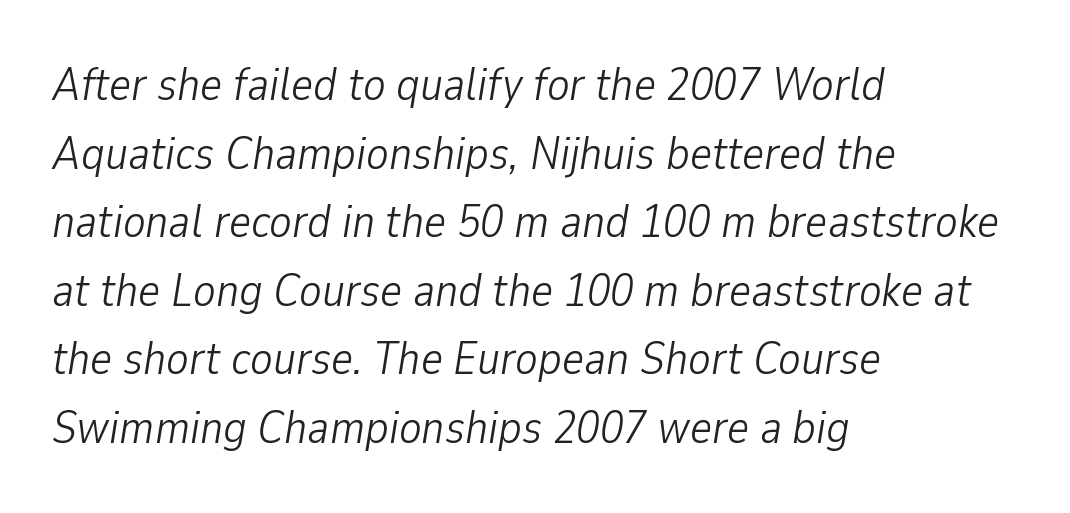
Proportional: the letters do not fall into vertical columns. Regular leading. Left-aligned paragraph, ragged on the right. Letters rest on an invisible, unmarked baseline.
